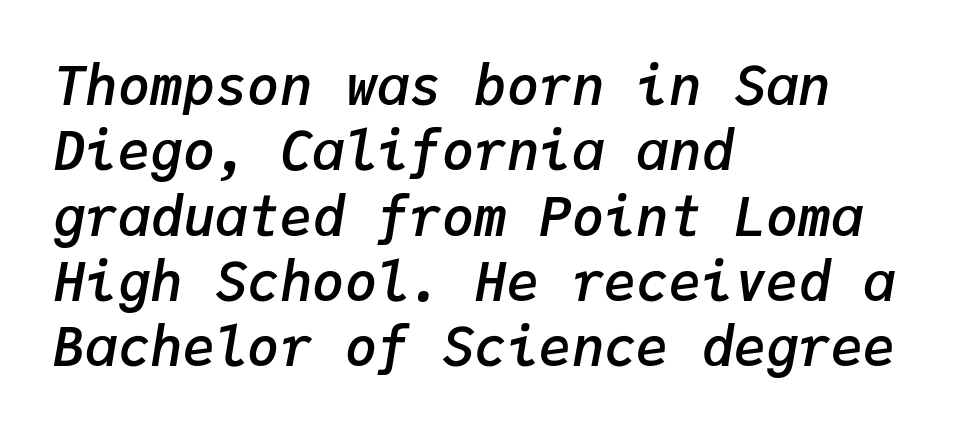
Q: Is the text bold? A: Semi-bold.
Q: Is the text italic (slanted)? A: Yes, it leans right by about 9 degrees.
Q: Is the text underlined? A: No.
Q: How is the paragraph aligned? A: Left-aligned.
Q: Is the spacing between letters normal or unusually wide? A: Normal.
Q: Width (condensed, normal, or wide)? A: Normal.
Q: Stroke contrast? A: Low.
Q: x-height? A: Medium.
Q: Monospaced? A: Yes.
